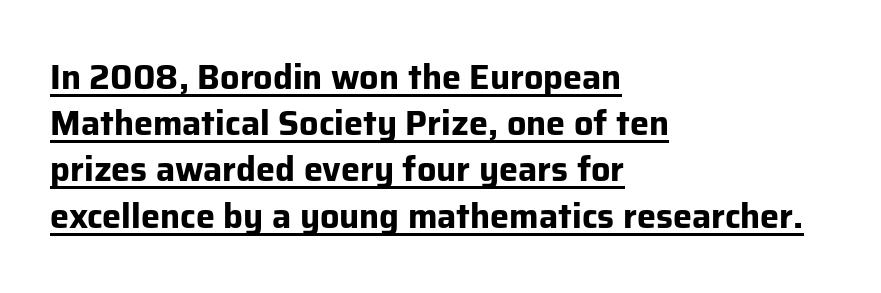
Q: Is the text bold? A: Yes.
Q: Is the text italic (slanted)? A: No, it is upright.
Q: Is the typeface a serif or a sans-serif typeface? A: Sans-serif.
Q: Is the text underlined? A: Yes.
Q: How is the paragraph aligned? A: Left-aligned.
Q: Is the spacing between letters normal or unusually wide? A: Normal.
Q: Is the spacing between lines tight, normal or loose? A: Normal.
Q: Width (condensed, normal, or wide)? A: Normal.
Q: Stroke contrast? A: Low.
Q: x-height? A: Medium.
Q: Monospaced? A: No.
